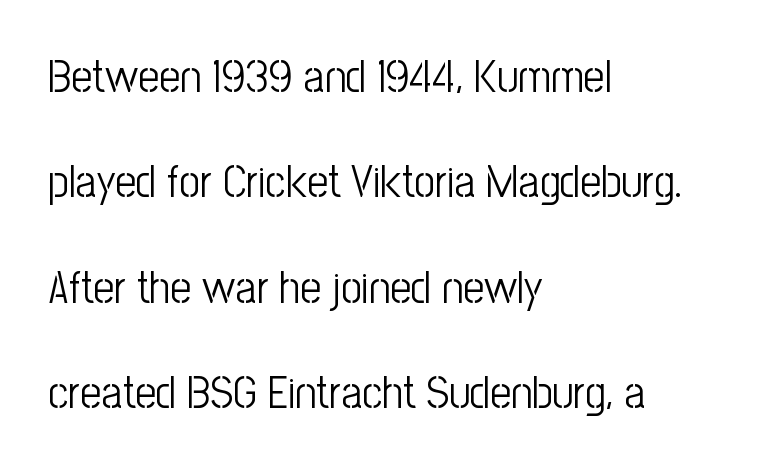
Q: Is the text bold? A: No.
Q: Is the text italic (slanted)? A: No, it is upright.
Q: Is the typeface a serif or a sans-serif typeface? A: Sans-serif.
Q: Is the text underlined? A: No.
Q: How is the paragraph aligned? A: Left-aligned.
Q: Is the spacing between letters normal or unusually wide? A: Normal.
Q: Is the spacing between lines tight, normal or loose? A: Loose.
Q: Width (condensed, normal, or wide)? A: Condensed.
Q: Stroke contrast? A: Low.
Q: x-height? A: Medium.
Q: Monospaced? A: No.
